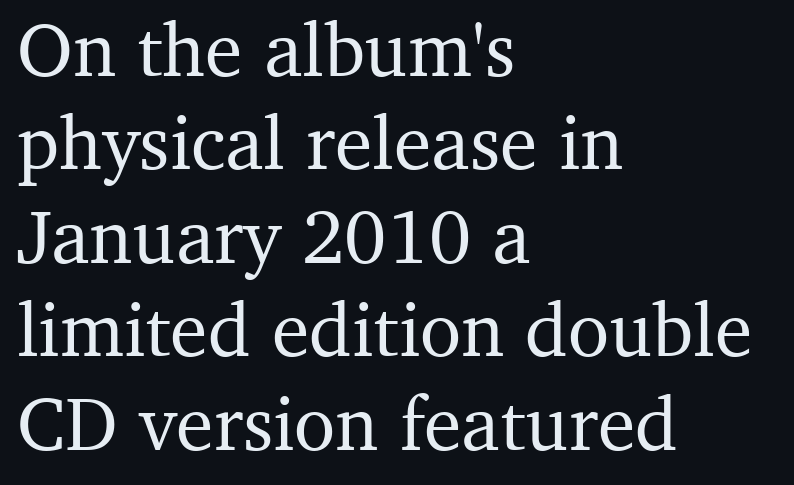
The image shows 76 px serif type, upright; set left-aligned, line spacing 1.23x, normal letter spacing, not underlined; medium stroke contrast and a medium x-height.
